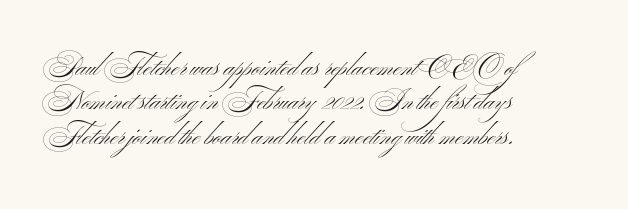
The image shows 27 px text type; set left-aligned, normal line spacing (1.27x), normal letter spacing, not underlined.
